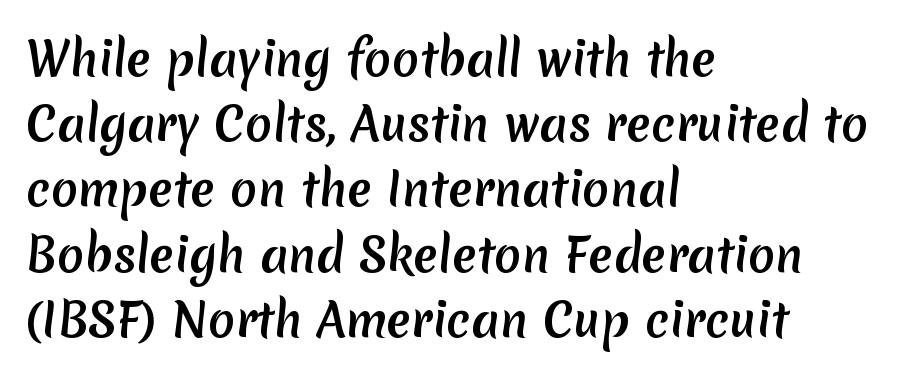
You could not count columns in this text — the font is proportionally spaced. The ragged edge is on the right, which tells us the setting is flush left. Honestly, the row spacing looks completely unremarkable. These lines are composed in type without serifs.
